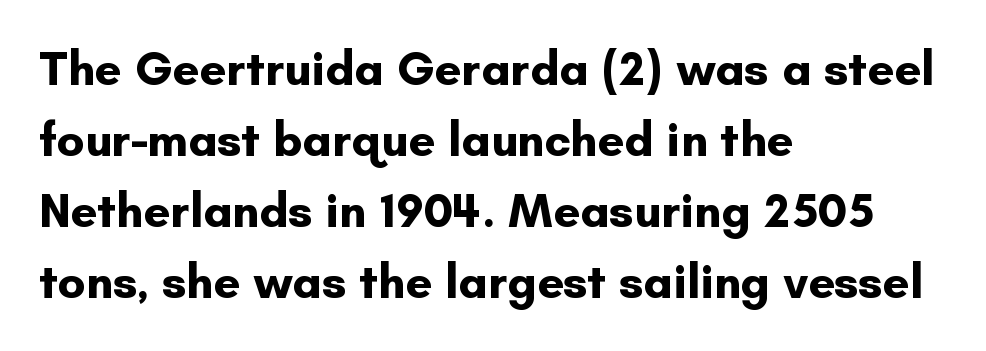
The image shows 48 px bold sans-serif type, upright; set left-aligned, normal line spacing (1.48x), normal letter spacing, not underlined; low stroke contrast and a small x-height.
